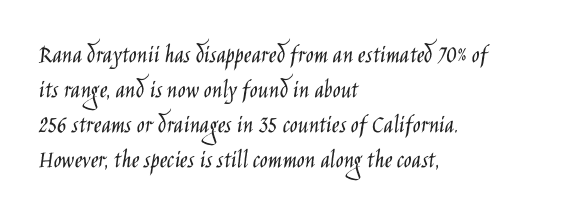
Q: Is the text bold? A: No.
Q: Is the text italic (slanted)? A: Yes.
Q: Is the text underlined? A: No.
Q: How is the paragraph aligned? A: Left-aligned.
Q: Is the spacing between letters normal or unusually wide? A: Normal.
Q: Is the spacing between lines tight, normal or loose? A: Normal.
